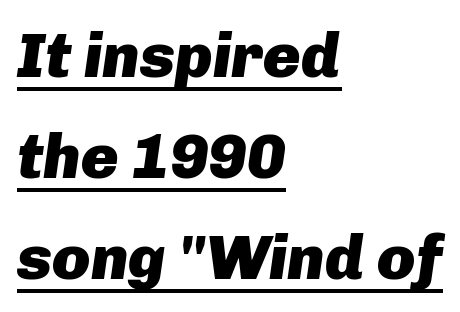
The image shows 63 px heavy type, italic (leaning right); set left-aligned, normal line spacing (1.6x), normal letter spacing, underlined; low stroke contrast and a medium x-height.
